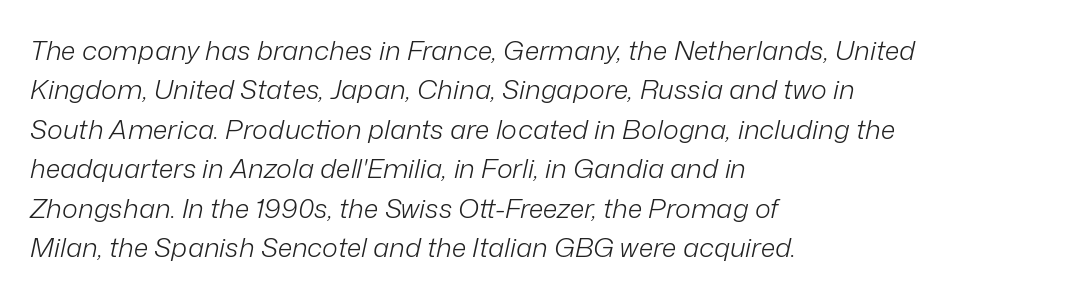
{"italic": "yes", "lean": "right", "slant_degrees": 12, "bold": "no", "underline": "no", "align": "left", "line_spacing": "normal", "line_spacing_ratio": 1.46, "letter_spacing": "normal", "letter_spacing_em": 0.0, "glyph_px": 27}
